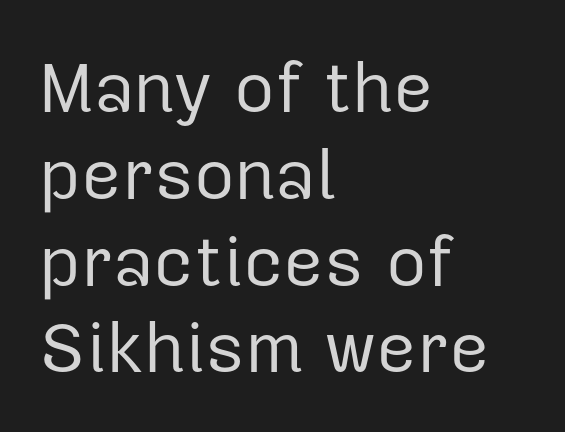
Do the characters align in a grid? No, the font is proportional. Unlike italic type, these characters show no tilt at all. Nope, no serifs anywhere on these letters. Check under the words: just untouched page.
